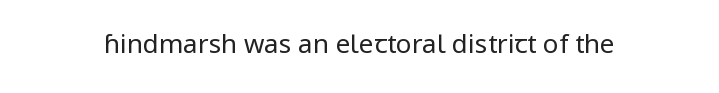
Q: Is the text bold? A: No.
Q: Is the text italic (slanted)? A: No, it is upright.
Q: Is the text underlined? A: No.
Q: Is the spacing between letters normal or unusually wide? A: Normal.
